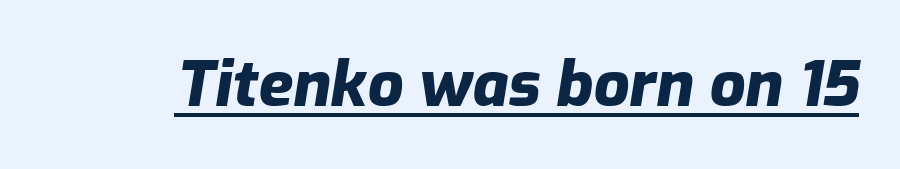
The image shows 63 px heavy type, italic (leaning right); set normal letter spacing, underlined; low stroke contrast and a medium x-height.
